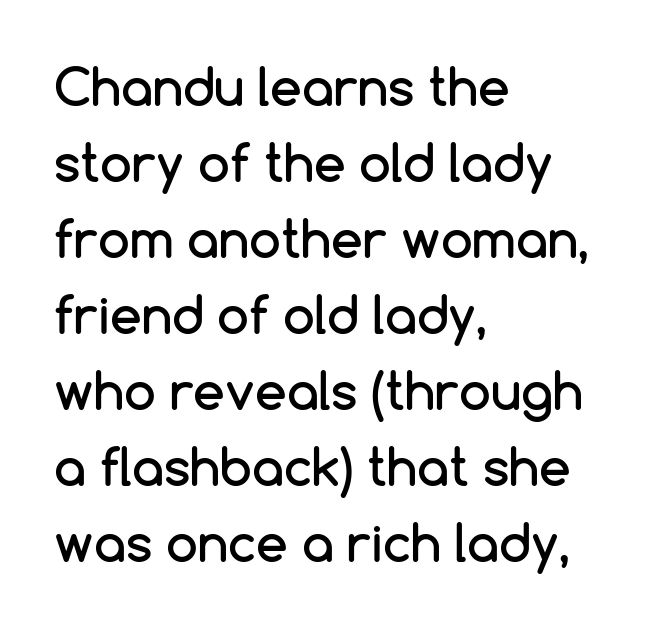
The vertical gap from one line to the next is medium. Nothing unusual about the tracking: characters are spaced as the font intends. The rendering uses natural spacing where letterforms have individual widths. The gap between lines stays unmarked. Regarding serifs, this sample does without them.
